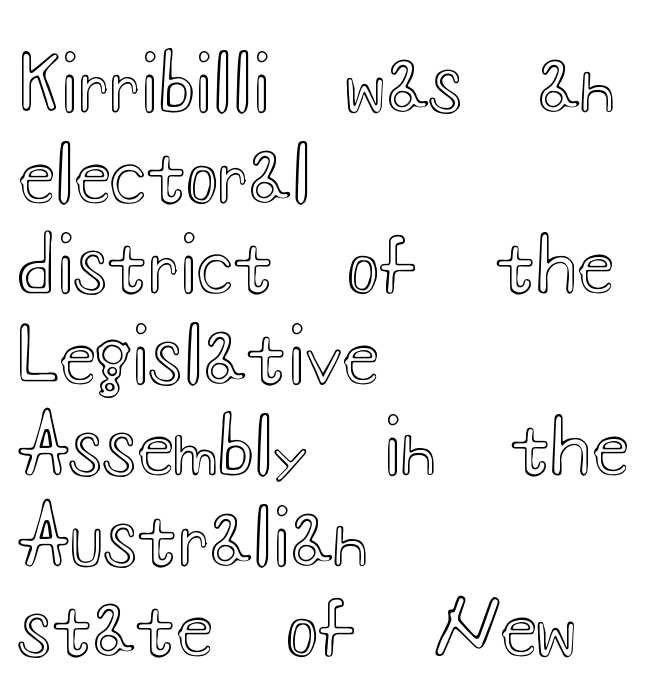
The zone under the glyphs is completely vacant. The text block is weighted toward the left margin, trailing off unevenly rightward. In terms of letterspacing, this is plain default setting. This is roman type, the default non-slanted kind.
